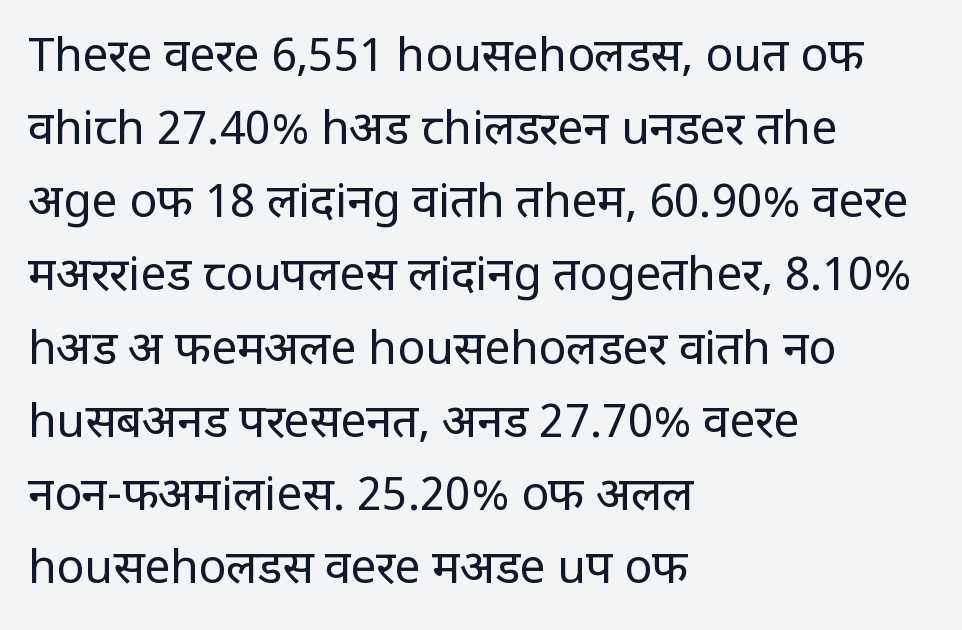
The image shows 46 px regular-weight, condensed sans-serif type, upright; set left-aligned, normal line spacing (1.59x), normal letter spacing, not underlined; low stroke contrast and a large x-height.
